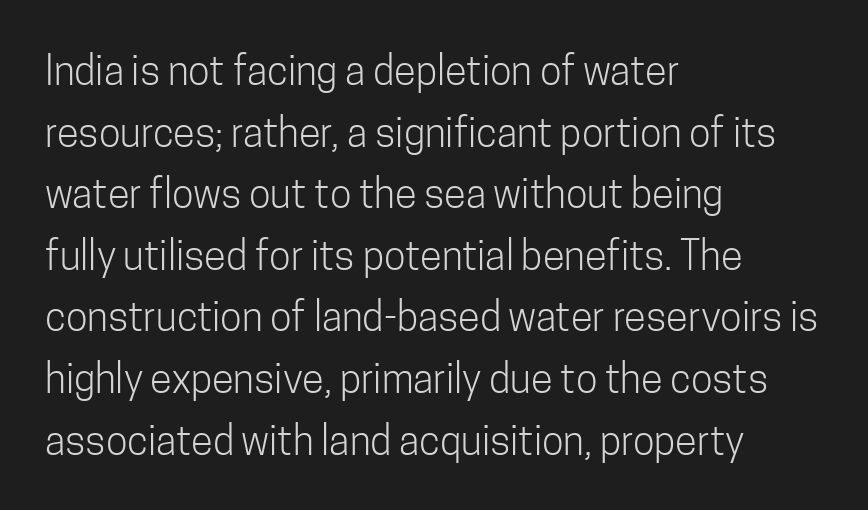
{"serif": "no", "italic": "no", "bold": "no", "weight": "light", "width": "condensed", "stroke_contrast": "low", "x_height": "medium", "monospaced": "no", "underline": "no", "align": "left", "line_spacing": "normal", "line_spacing_ratio": 1.54, "letter_spacing": "normal", "letter_spacing_em": 0.0, "glyph_px": 40}
